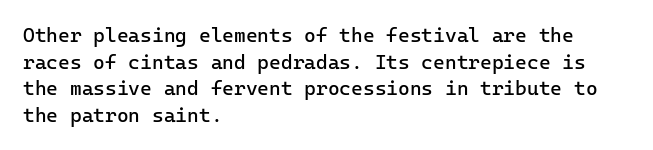
The image shows 20 px text type, upright; set left-aligned, normal line spacing (1.33x), normal letter spacing, not underlined.
